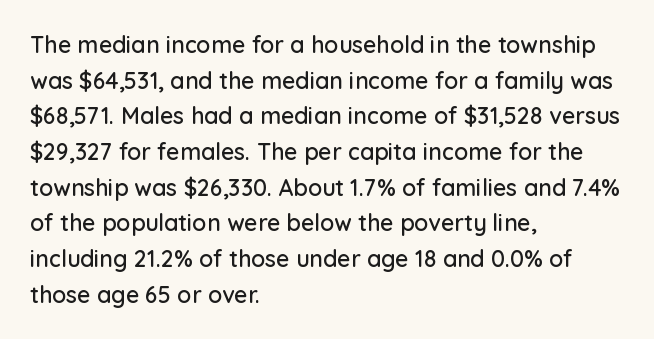
{"italic": "no", "underline": "no", "align": "left", "line_spacing": "normal", "line_spacing_ratio": 1.55, "letter_spacing": "normal", "letter_spacing_em": 0.0, "glyph_px": 23}
